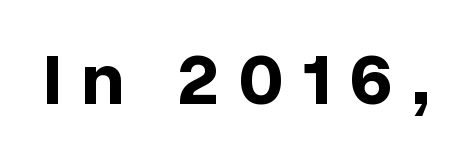
Beneath every word, the page is bare. Characters remain perfectly vertical along every line. The typesetting leans heavy: a genuine bold. The passage shown is typed in a proportional face where columns would drift. Look at the bottom of the vertical strokes: they stop flat, with no serifs.
